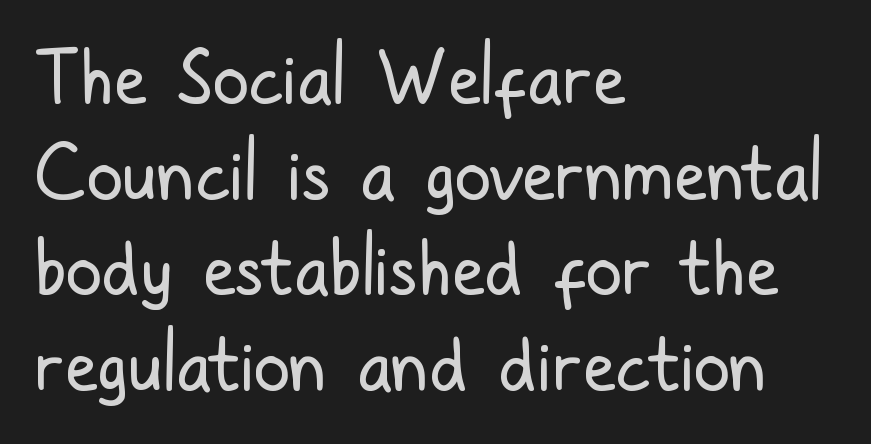
{"serif": "no", "italic": "no", "bold": "no", "weight": "regular", "width": "condensed", "stroke_contrast": "low", "x_height": "medium", "monospaced": "no", "underline": "no", "align": "left", "line_spacing": "normal", "line_spacing_ratio": 1.31, "letter_spacing": "normal", "letter_spacing_em": 0.0, "glyph_px": 73}
